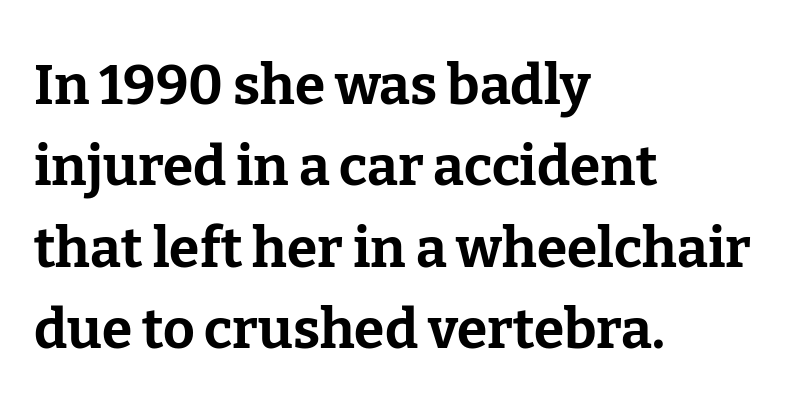
{"serif": "yes", "italic": "no", "bold": "yes", "weight": "bold", "width": "normal", "stroke_contrast": "low", "x_height": "medium", "monospaced": "no", "underline": "no", "align": "left", "line_spacing": "normal", "line_spacing_ratio": 1.48, "letter_spacing": "normal", "letter_spacing_em": 0.0, "glyph_px": 55}
